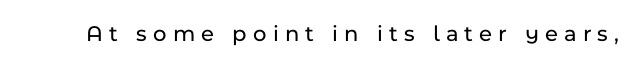
Q: Is the text italic (slanted)? A: No, it is upright.
Q: Is the text underlined? A: No.
Q: Is the spacing between letters normal or unusually wide? A: Unusually wide.
